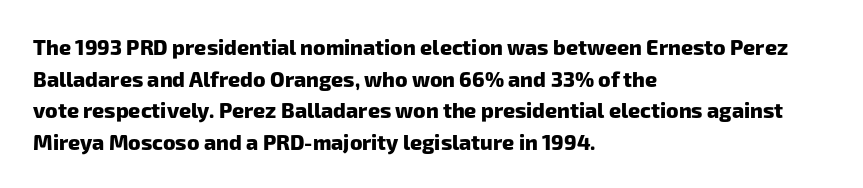
{"bold": "yes", "underline": "no", "align": "left", "line_spacing": "normal", "line_spacing_ratio": 1.51, "letter_spacing": "normal", "letter_spacing_em": 0.0, "glyph_px": 21}
